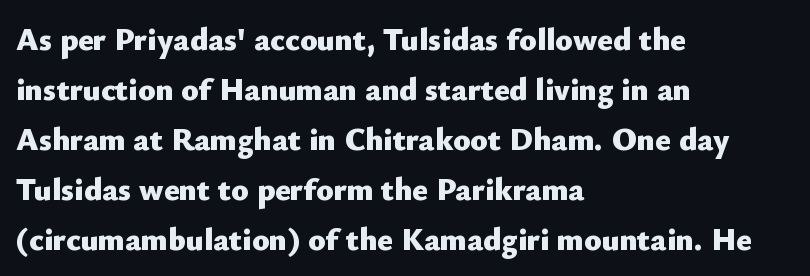
{"serif": "no", "italic": "no", "bold": "yes", "weight": "heavy", "width": "normal", "stroke_contrast": "low", "x_height": "small", "monospaced": "no", "underline": "no", "align": "left", "line_spacing": "normal", "line_spacing_ratio": 1.56, "letter_spacing": "normal", "letter_spacing_em": 0.0, "glyph_px": 32}
